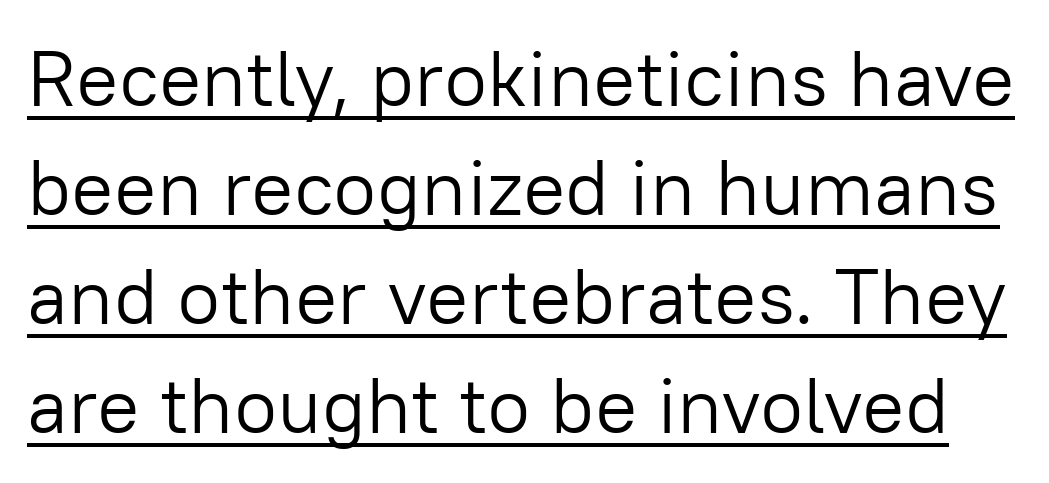
{"serif": "no", "italic": "no", "bold": "no", "weight": "light", "width": "normal", "stroke_contrast": "low", "x_height": "medium", "monospaced": "no", "underline": "yes", "line_spacing": "normal", "line_spacing_ratio": 1.38, "letter_spacing": "normal", "letter_spacing_em": 0.0, "glyph_px": 79}
